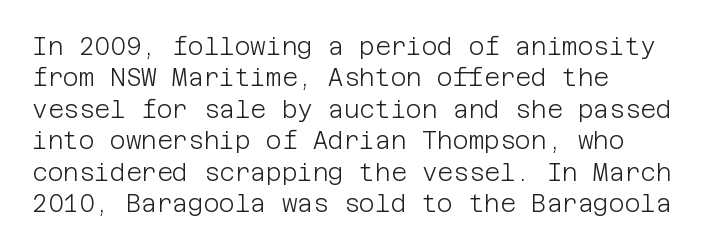
{"italic": "no", "bold": "no", "underline": "no", "align": "left", "line_spacing": "normal", "line_spacing_ratio": 1.31, "letter_spacing": "normal", "letter_spacing_em": 0.0, "glyph_px": 24}
